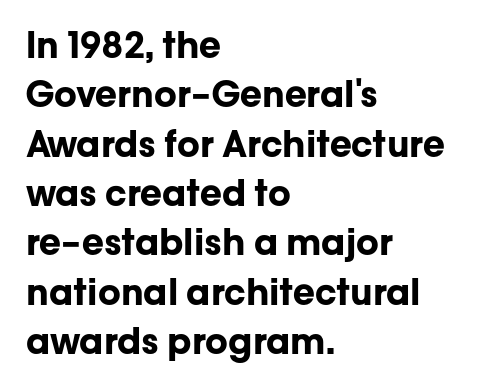
{"serif": "no", "italic": "no", "bold": "yes", "weight": "bold", "width": "normal", "stroke_contrast": "low", "x_height": "medium", "monospaced": "no", "underline": "no", "align": "left", "line_spacing": "normal", "line_spacing_ratio": 1.37, "letter_spacing": "normal", "letter_spacing_em": 0.0, "glyph_px": 36}
